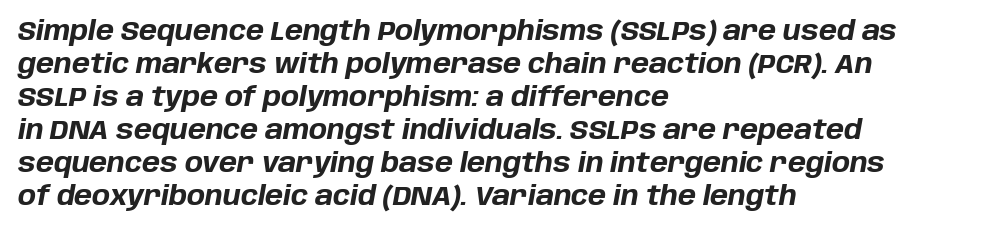
Is the type bold? Yes — the strokes are clearly thick and heavy. Unmarked baselines from the first word to the last. The whole block is typeset with a tilt. Nothing unusual about the tracking: characters are spaced as the font intends. The compositor pushed each line to the left boundary.
